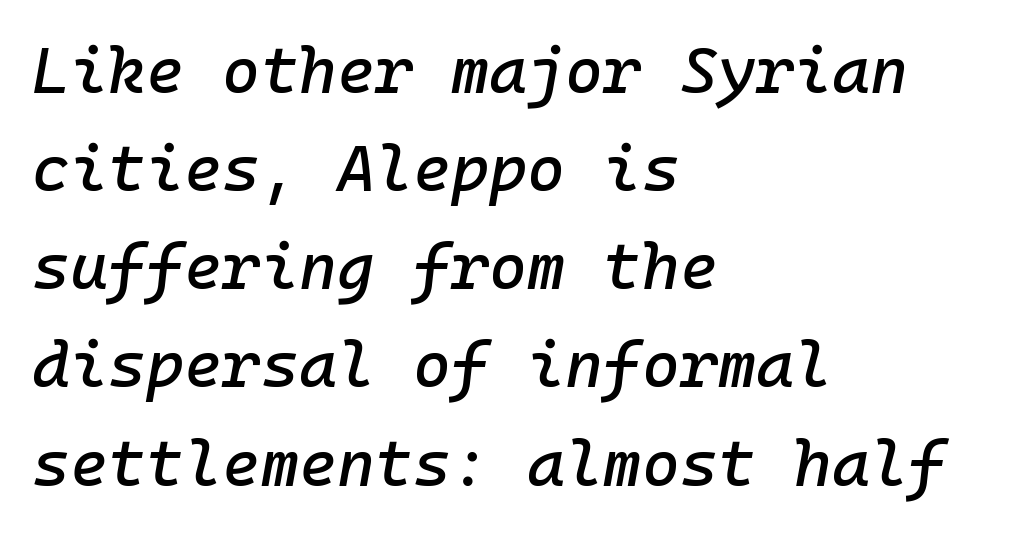
Q: Is the text italic (slanted)? A: Yes, it leans right by about 10 degrees.
Q: Is the text underlined? A: No.
Q: How is the paragraph aligned? A: Left-aligned.
Q: Is the spacing between letters normal or unusually wide? A: Normal.
Q: Is the spacing between lines tight, normal or loose? A: Normal.
Q: Width (condensed, normal, or wide)? A: Normal.
Q: Stroke contrast? A: Low.
Q: x-height? A: Medium.
Q: Monospaced? A: Yes.
